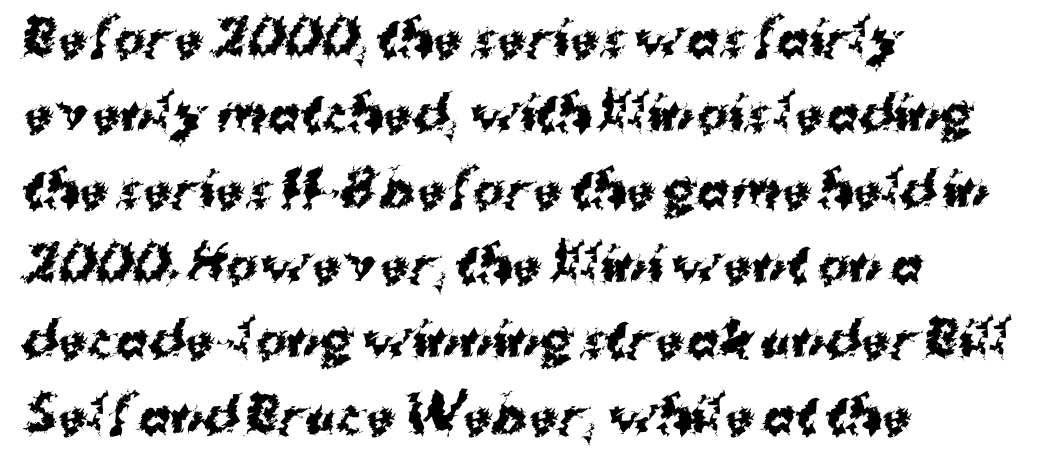
Q: Is the text bold? A: Yes.
Q: Is the typeface a serif or a sans-serif typeface? A: Sans-serif.
Q: Is the text underlined? A: No.
Q: How is the paragraph aligned? A: Left-aligned.
Q: Is the spacing between letters normal or unusually wide? A: Normal.
Q: Is the spacing between lines tight, normal or loose? A: Normal.
Q: Width (condensed, normal, or wide)? A: Normal.
Q: Stroke contrast? A: Medium.
Q: x-height? A: Medium.
Q: Monospaced? A: No.
